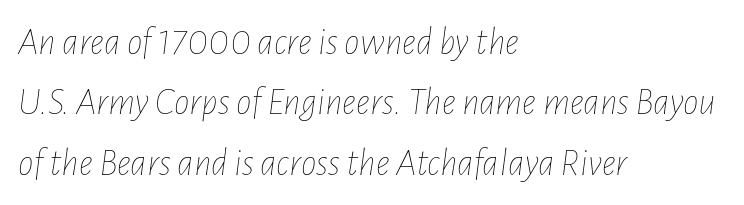
Vertically, the passage feels balanced, rows spaced as you'd expect. The paragraph shown leans on its left margin. The rendering uses natural spacing where letterforms have individual widths. Underlining? Definitely not there. The passage shown is not bold in any degree. The horizontal fit of the characters is conventional and even.
